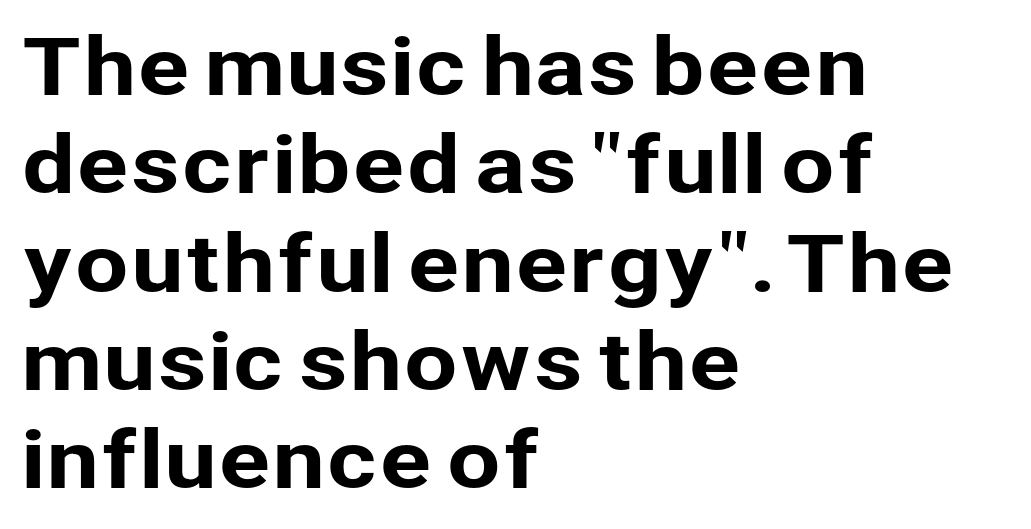
These lines stack with their left ends in a neat column. Regular leading. Students, note that the glyphs here touch the page at normal intervals. Notice how the stems are strictly vertical — no italics here.
